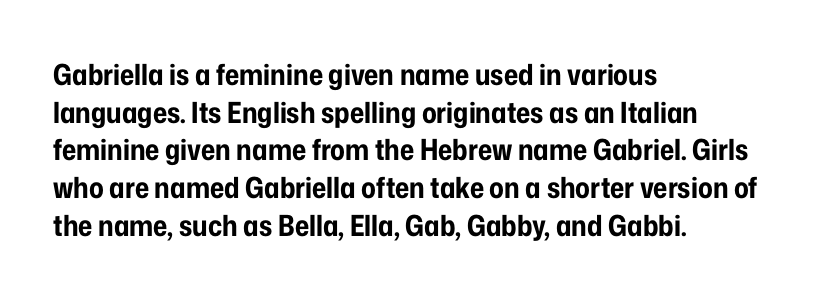
Q: Is the text bold? A: Yes.
Q: Is the text italic (slanted)? A: No, it is upright.
Q: Is the typeface a serif or a sans-serif typeface? A: Sans-serif.
Q: Is the text underlined? A: No.
Q: How is the paragraph aligned? A: Left-aligned.
Q: Is the spacing between letters normal or unusually wide? A: Normal.
Q: Is the spacing between lines tight, normal or loose? A: Normal.
Q: Width (condensed, normal, or wide)? A: Condensed.
Q: Stroke contrast? A: Low.
Q: x-height? A: Medium.
Q: Monospaced? A: No.
